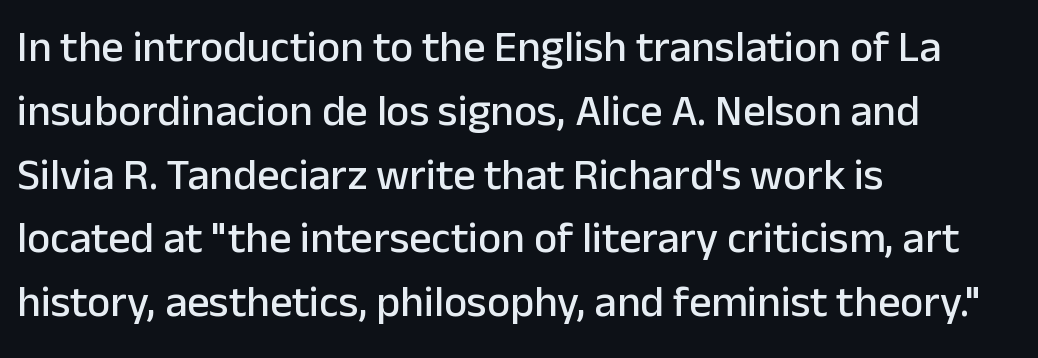
Is this a fixed-width face? No — the glyphs have proportional, varying widths. Vertical strokes here are truly vertical. Which margin do the lines hug? The left one — the right edge is uneven. Notice how descenders clear the ascenders below comfortably — that's standard leading. How are the letters spaced? Ordinarily, with no added tracking.
